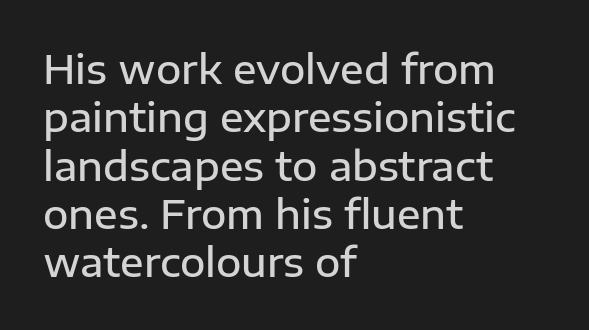
The image shows 39 px semibold sans-serif type, upright; set left-aligned, line spacing 1.24x, normal letter spacing, not underlined; low stroke contrast and a medium x-height.
